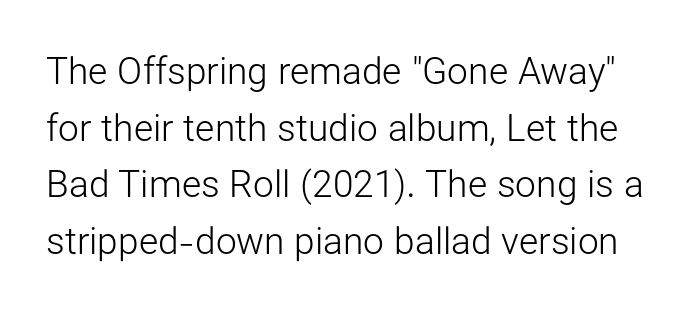
The image shows 37 px light sans-serif type, upright; set normal line spacing (1.53x), normal letter spacing, not underlined; low stroke contrast and a medium x-height.
